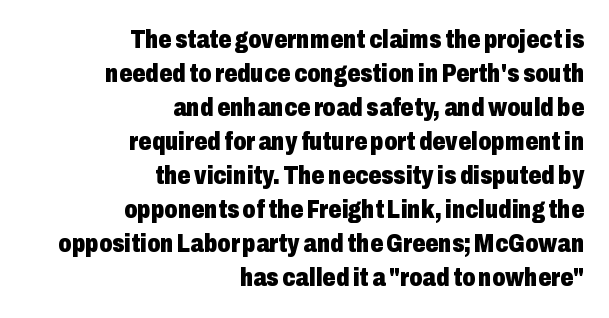
The image shows 26 px bold type, upright; set right-aligned, normal line spacing (1.31x), normal letter spacing, not underlined.
